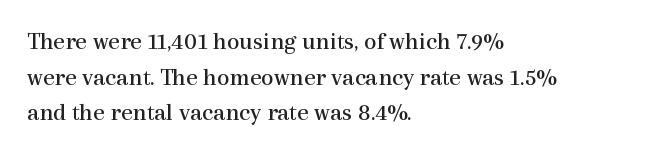
The image shows 25 px text type, upright; set left-aligned, normal line spacing (1.43x), normal letter spacing, not underlined.
